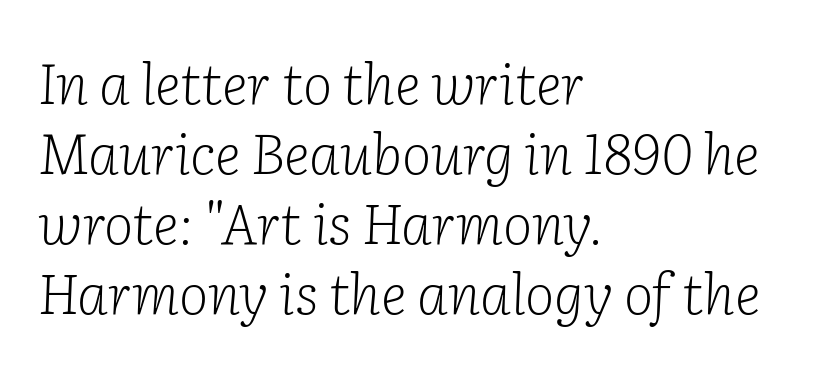
The letters carry serifs — small finishing strokes at the ends of their stems. Observe the ordinary spacing: letters are neighbours, not strangers. Unmarked baselines from the first word to the last. Do the characters align in a grid? No, the font is proportional.
